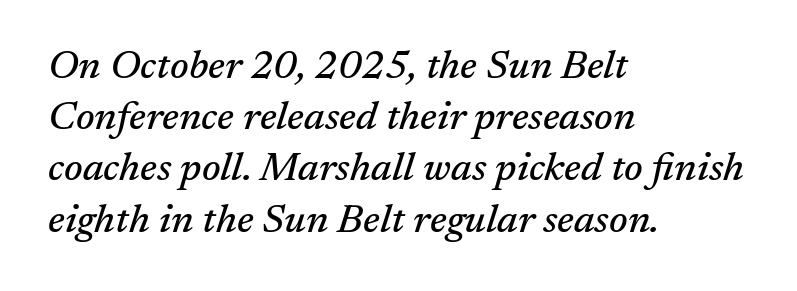
Q: Is the text italic (slanted)? A: Yes, it leans right by about 17 degrees.
Q: Is the typeface a serif or a sans-serif typeface? A: Serif.
Q: Is the text underlined? A: No.
Q: How is the paragraph aligned? A: Left-aligned.
Q: Is the spacing between letters normal or unusually wide? A: Normal.
Q: Is the spacing between lines tight, normal or loose? A: Normal.
Q: Width (condensed, normal, or wide)? A: Normal.
Q: Stroke contrast? A: Medium.
Q: x-height? A: Medium.
Q: Monospaced? A: No.
